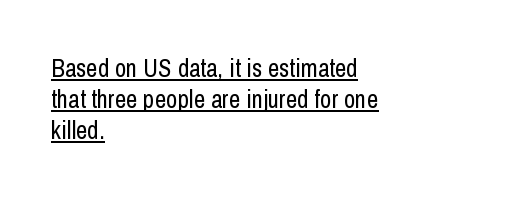
Notice how the stems are strictly vertical — no italics here. Line starts are locked; line ends wander. Each line of the rendering has a horizontal stroke beneath the glyphs. Compared with typical body copy, the letter spacing here is the same.
